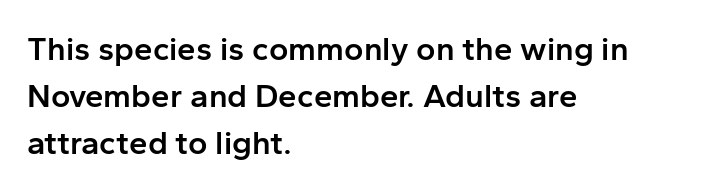
This rendering leaves character spacing at its baseline value. The lines are quadded left. Reading down the column, the eye jumps a familiar distance to each next line. Underlining? Definitely not there. Looks like regular typesetting: each glyph gets only the width it needs.
